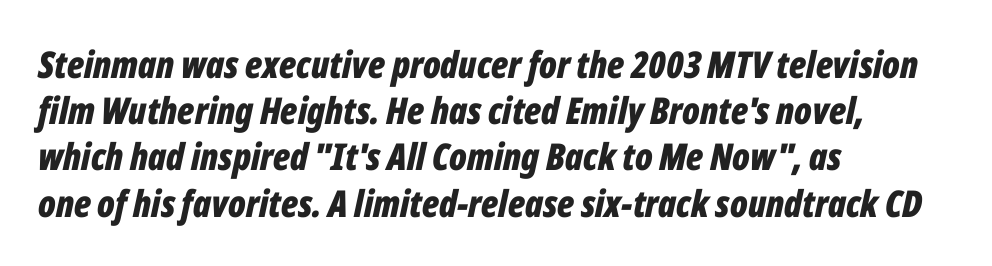
Q: Is the text bold? A: Yes.
Q: Is the text italic (slanted)? A: Yes, it leans right by about 12 degrees.
Q: Is the text underlined? A: No.
Q: How is the paragraph aligned? A: Left-aligned.
Q: Is the spacing between letters normal or unusually wide? A: Normal.
Q: Is the spacing between lines tight, normal or loose? A: Normal.
Q: Width (condensed, normal, or wide)? A: Condensed.
Q: Stroke contrast? A: Low.
Q: x-height? A: Medium.
Q: Monospaced? A: No.
